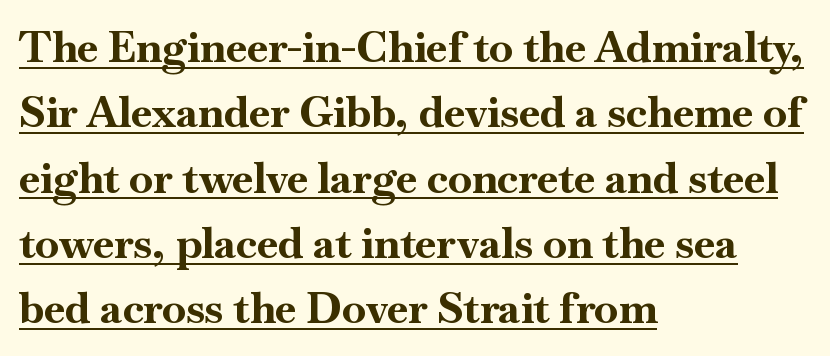
Students, this is bold: see how much ink each stroke carries. In CSS terms this would be text-align: left. This rendering features underlined lettering. The lettering holds an erect, upright posture throughout. Students, note that the glyphs here touch the page at normal intervals.
